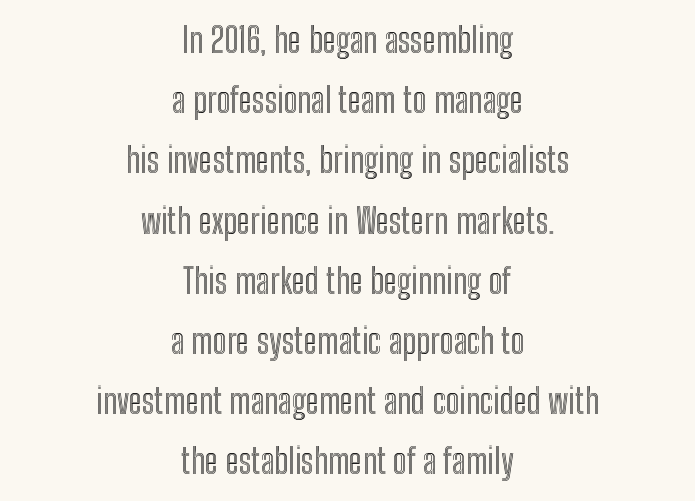
{"italic": "no", "width": "condensed", "x_height": "medium", "monospaced": "no", "underline": "no", "align": "center", "line_spacing_ratio": 1.72, "letter_spacing": "normal", "letter_spacing_em": 0.0, "glyph_px": 35}
